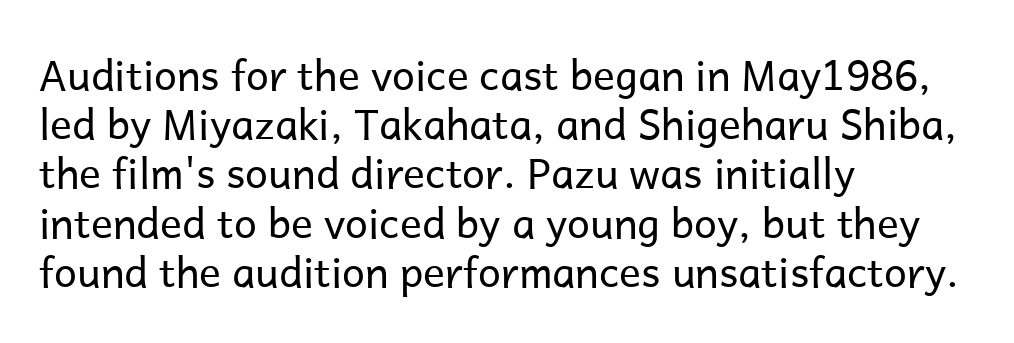
Weight: regular or lighter. These lines are set flush left with a ragged right edge. Check under the words: just untouched page. Upright lettering throughout. Character widths vary here, with narrow letters taking less room than wide ones. Does extra space separate the letters? No, they use regular spacing.
